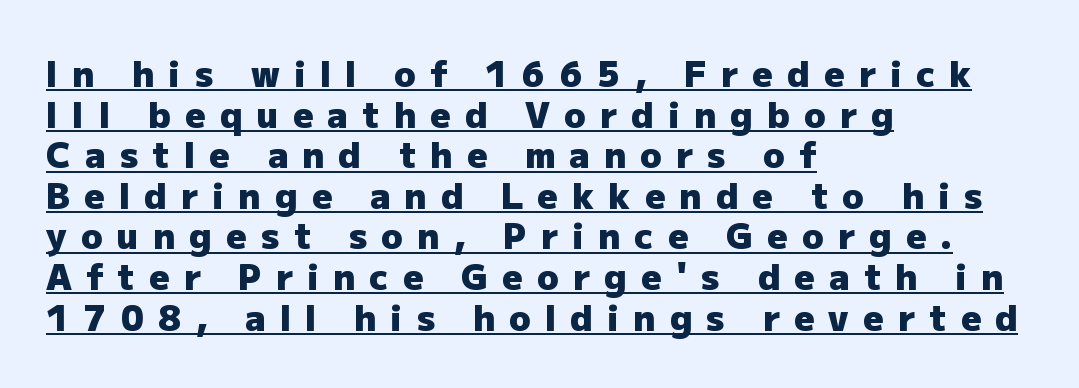
The image shows 35 px heavy sans-serif type, upright; set left-aligned, line spacing 1.16x, unusually wide letter spacing (+0.41 em), underlined; low stroke contrast and a medium x-height.
